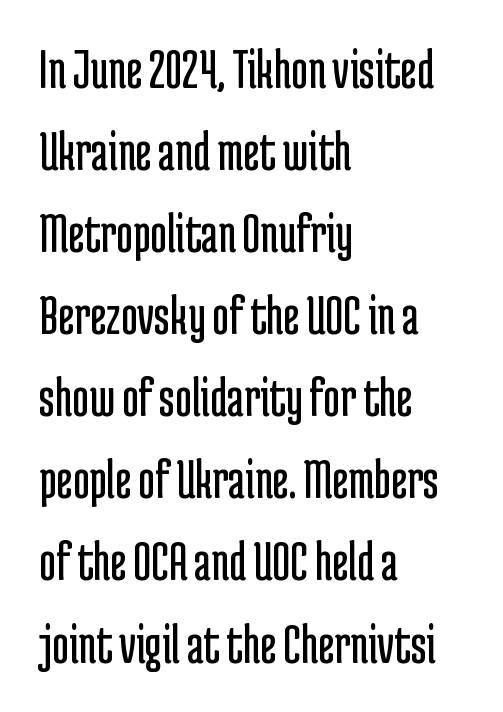
{"serif": "no", "italic": "no", "bold": "no", "weight": "regular", "width": "condensed", "stroke_contrast": "low", "x_height": "medium", "monospaced": "no", "underline": "no", "align": "left", "line_spacing": "normal", "line_spacing_ratio": 1.44, "letter_spacing": "normal", "letter_spacing_em": 0.0, "glyph_px": 57}
